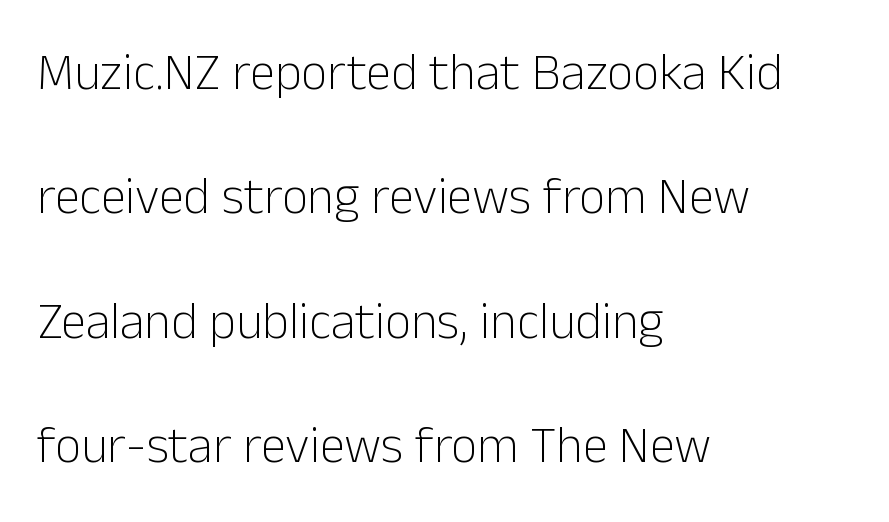
Successive baselines arrive slowly, with a big drop between each. Letterform terminals end flat and unadorned throughout the passage. Characters remain perfectly vertical along every line. This sample has the flowing, uneven cadence of proportional lettering.
